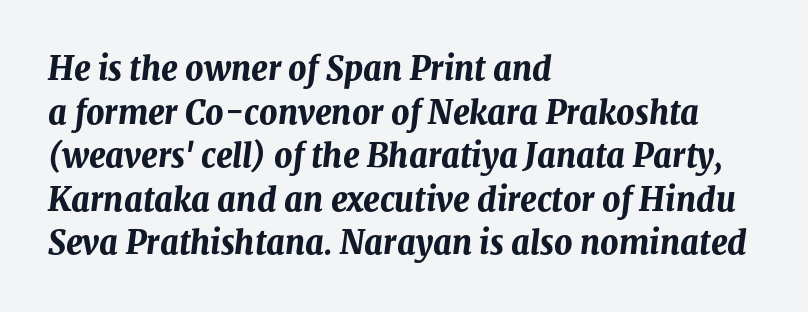
Q: Is the text bold? A: Yes.
Q: Is the text italic (slanted)? A: Yes, it leans right by about 8 degrees.
Q: Is the text underlined? A: No.
Q: How is the paragraph aligned? A: Left-aligned.
Q: Is the spacing between letters normal or unusually wide? A: Normal.
Q: Is the spacing between lines tight, normal or loose? A: Normal.
Q: Width (condensed, normal, or wide)? A: Normal.
Q: Stroke contrast? A: Medium.
Q: x-height? A: Medium.
Q: Monospaced? A: No.
